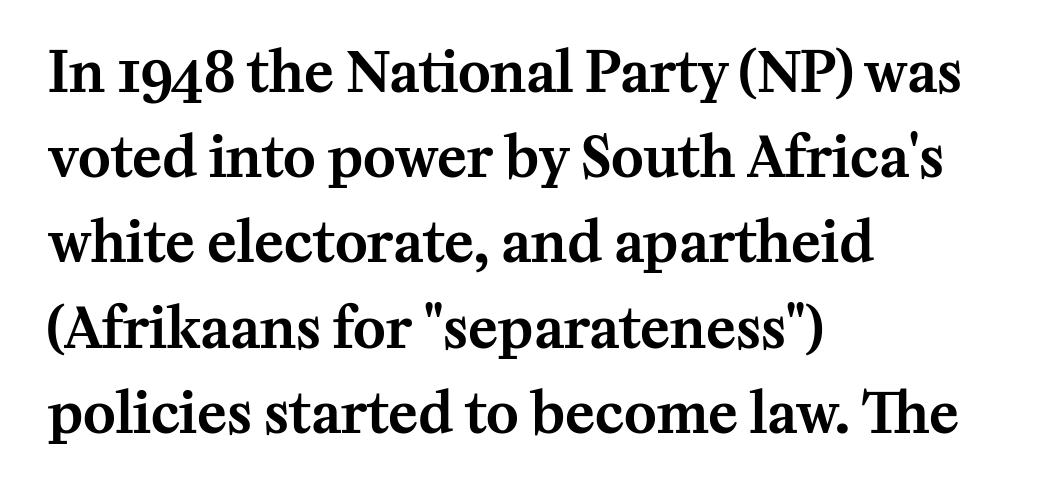
Q: Is the text italic (slanted)? A: No, it is upright.
Q: Is the typeface a serif or a sans-serif typeface? A: Serif.
Q: Is the text underlined? A: No.
Q: How is the paragraph aligned? A: Left-aligned.
Q: Is the spacing between letters normal or unusually wide? A: Normal.
Q: Is the spacing between lines tight, normal or loose? A: Normal.
Q: Width (condensed, normal, or wide)? A: Normal.
Q: Stroke contrast? A: Medium.
Q: x-height? A: Medium.
Q: Monospaced? A: No.
